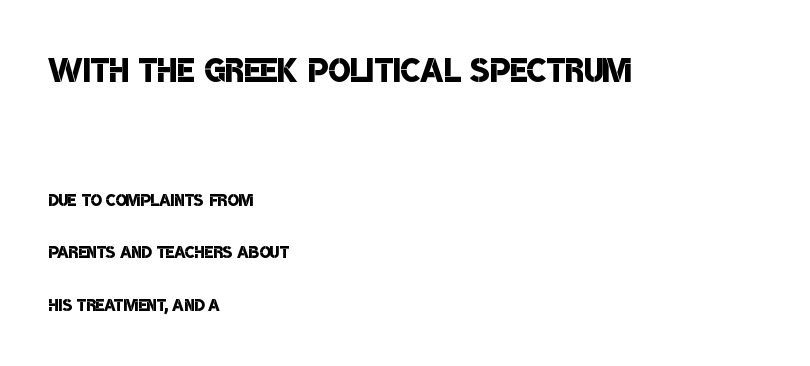
Q: Is the text bold? A: Semi-bold.
Q: Is the typeface a serif or a sans-serif typeface? A: Sans-serif.
Q: Is the text underlined? A: No.
Q: How is the paragraph aligned? A: Left-aligned.
Q: Is the spacing between letters normal or unusually wide? A: Normal.
Q: Is the spacing between lines tight, normal or loose? A: Loose.
Q: Which block of text is set in a larger size, the first (top) or the second (bottom)? A: The first (top) one.
Q: Width (condensed, normal, or wide)? A: Condensed.
Q: Stroke contrast? A: Low.
Q: x-height? A: Large.
Q: Monospaced? A: No.
